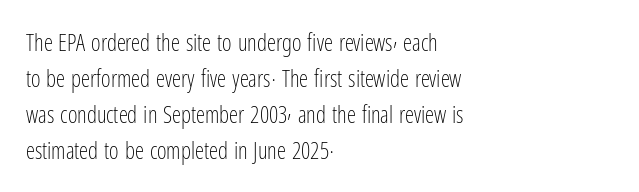
The foot of each line stays bare and open. It's the straight-up-and-down kind of type. The gaps between neighbouring characters are ordinary and unremarkable. A normal amount of white space separates one row of letters from the next. Typeset ragged right — the left edge is the straight one. Is the stroke heavy? The answer is a plain regular-or-lighter.
